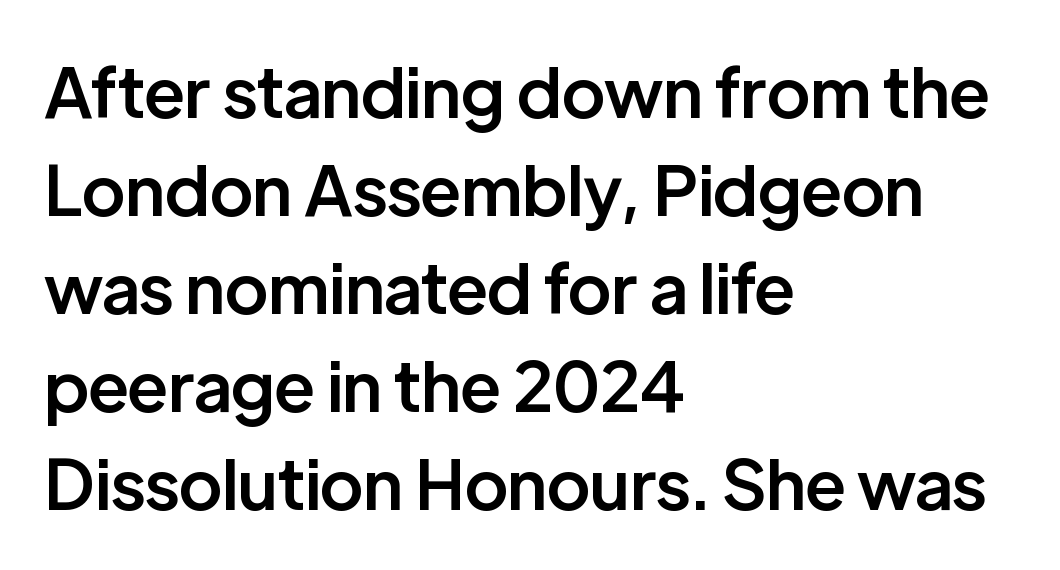
The image shows 69 px semibold sans-serif type, upright; set left-aligned, normal line spacing (1.42x), normal letter spacing, not underlined; low stroke contrast and a medium x-height.
